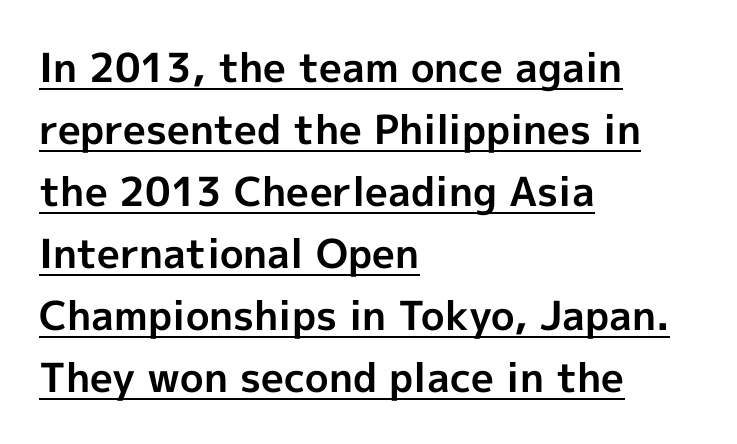
The image shows 40 px bold sans-serif type, upright; set left-aligned, normal line spacing (1.55x), normal letter spacing, underlined; a medium x-height.
